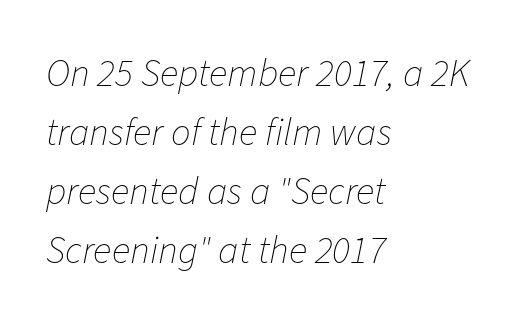
Proportional: the letters do not fall into vertical columns. A quiet, ordinary-to-light weight characterises the typeface. This rendering uses left alignment, leaving the right contour irregular. The zone under the glyphs is completely vacant. Evenly set lines give the paragraph a standard silhouette. The line texture is even and compact thanks to regular tracking.
